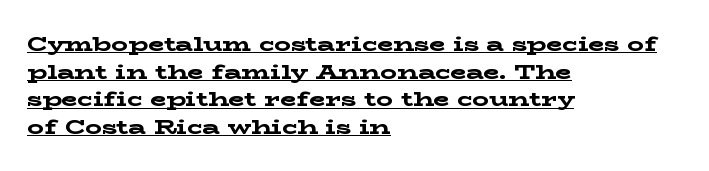
Heft: maximum for text — a bold. Words appear dense and cohesive because spacing is normal. The paragraph has a hard left edge and a soft right edge. Does the lettering tilt? It doesn't — this is upright.
